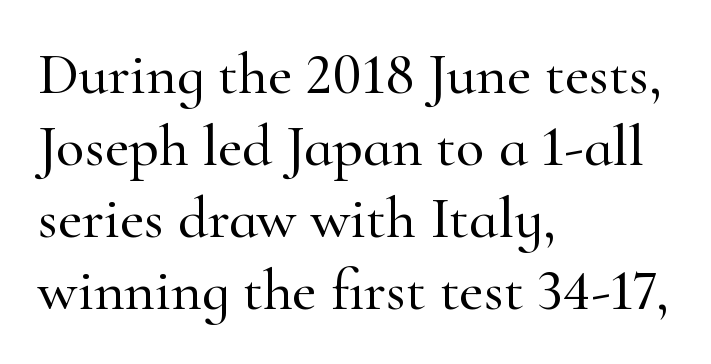
The image shows 59 px serif type, upright; set left-aligned, line spacing 1.22x, normal letter spacing, not underlined; high stroke contrast and a small x-height.
